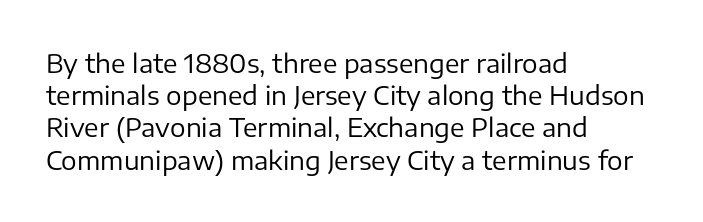
No letter is thick-stroked: the sample isn't bold. The lettering stays uniformly vertical, giving the passage a roman look. This sample uses plain, unmodified letter spacing. These lines stack with their left ends in a neat column. The gap between lines stays unmarked.
